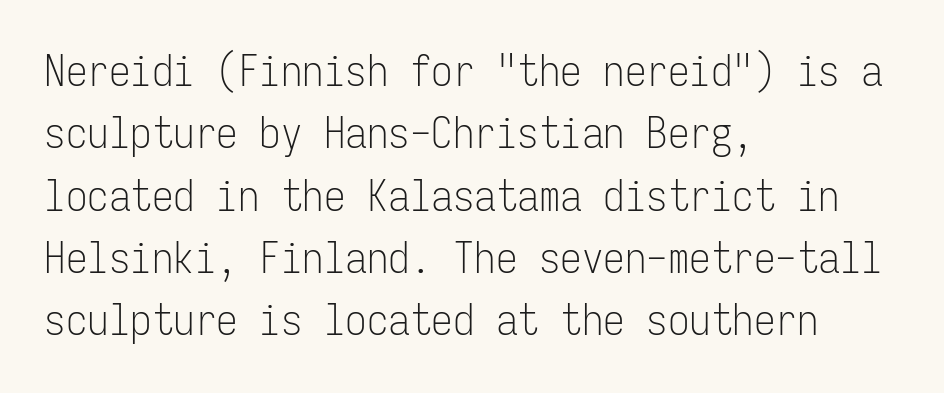
How would I describe the line gaps? Plain and ordinary. Teacher's note: observe the even left margin — that is flush-left alignment. The letterforms sit shoulder to shoulder at normal distance. If you drew a line through each stem, it would be perfectly vertical. The area under the type is left untouched. Do the characters align in a grid? Yes, the font is monospaced.
